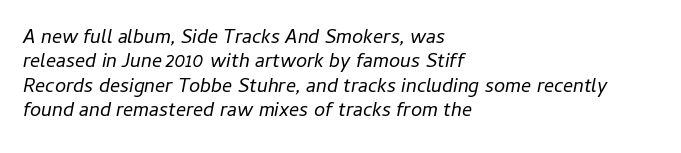
Q: Is the text bold? A: No.
Q: Is the text italic (slanted)? A: Yes, it leans right by about 11 degrees.
Q: Is the text underlined? A: No.
Q: How is the paragraph aligned? A: Left-aligned.
Q: Is the spacing between letters normal or unusually wide? A: Normal.
